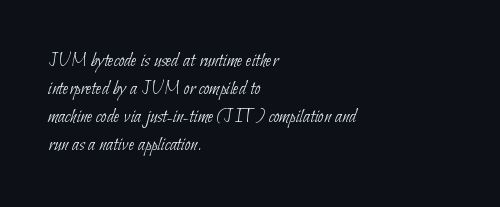
Letter spacing: default. Only glyphs here, with clear space below each row. The compositor pushed each line to the left boundary. The face looks like a standard text weight, possibly lighter. The rendering uses a moderate line-height, typical for paragraphs.
